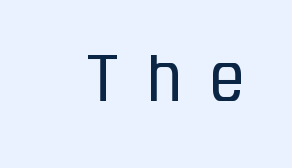
Q: Is the text bold? A: No.
Q: Is the text italic (slanted)? A: No, it is upright.
Q: Is the typeface a serif or a sans-serif typeface? A: Sans-serif.
Q: Is the text underlined? A: No.
Q: Is the spacing between letters normal or unusually wide? A: Unusually wide.
Q: Width (condensed, normal, or wide)? A: Condensed.
Q: Stroke contrast? A: Low.
Q: x-height? A: Large.
Q: Monospaced? A: No.
